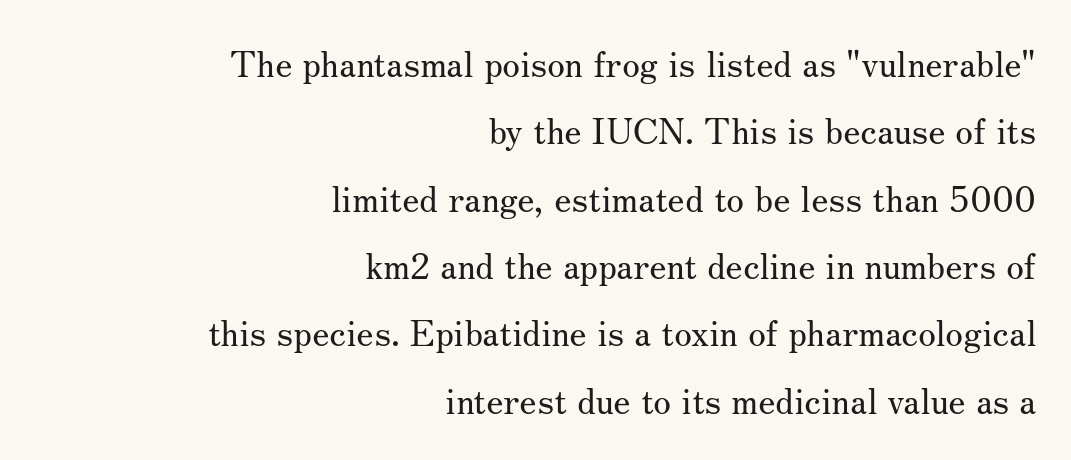
Q: Is the text bold? A: No.
Q: Is the text italic (slanted)? A: No, it is upright.
Q: Is the typeface a serif or a sans-serif typeface? A: Serif.
Q: Is the text underlined? A: No.
Q: How is the paragraph aligned? A: Right-aligned.
Q: Is the spacing between letters normal or unusually wide? A: Normal.
Q: Width (condensed, normal, or wide)? A: Normal.
Q: Stroke contrast? A: Medium.
Q: x-height? A: Small.
Q: Monospaced? A: No.
